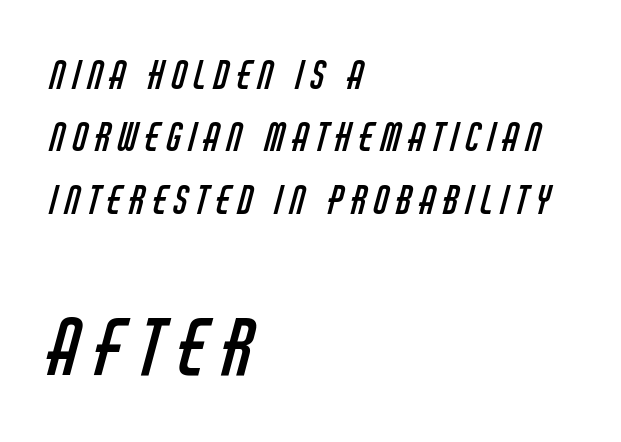
The image shows 76 px regular-weight, condensed sans-serif type; set left-aligned, normal line spacing (1.64x), unusually wide letter spacing (+0.2 em), not underlined; the second (bottom) block is 2.0x larger; low stroke contrast and a large x-height.
